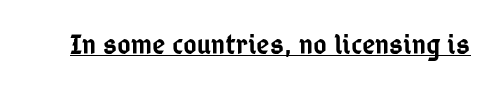
Q: Is the text bold? A: Semi-bold.
Q: Is the text italic (slanted)? A: No, it is upright.
Q: Is the typeface a serif or a sans-serif typeface? A: Sans-serif.
Q: Is the text underlined? A: Yes.
Q: Is the spacing between letters normal or unusually wide? A: Normal.
Q: Width (condensed, normal, or wide)? A: Condensed.
Q: Stroke contrast? A: Low.
Q: x-height? A: Medium.
Q: Monospaced? A: No.
